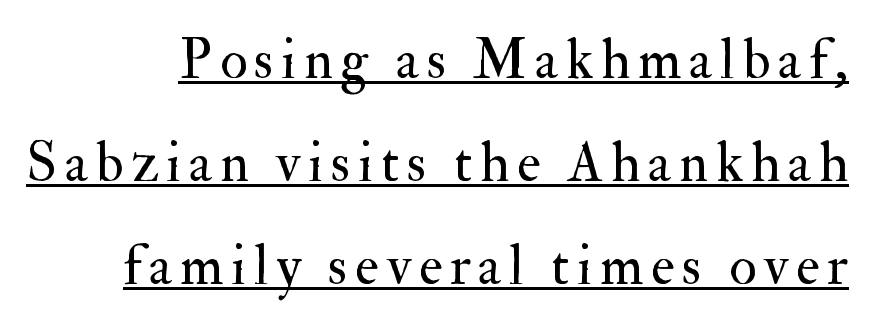
The image shows 56 px regular-weight serif type, upright; set line spacing 1.84x, underlined; medium stroke contrast and a small x-height.
